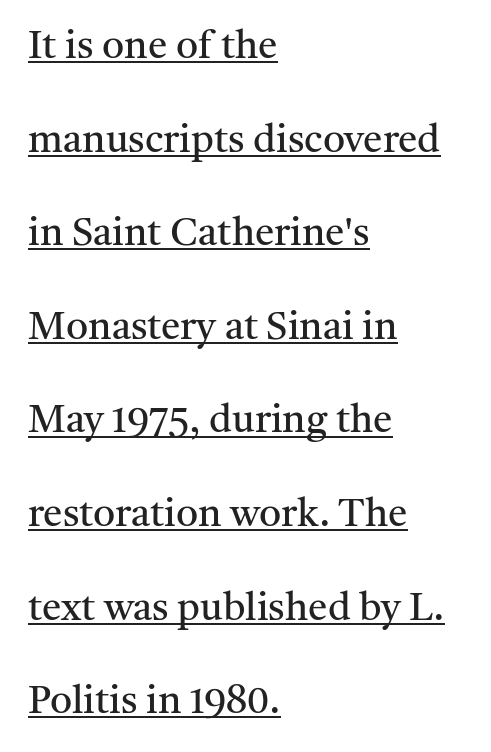
Here the designer chose a conventional face with non-uniform glyph widths. Is there any slant? The stems are plumb. The strokes carry an ordinary text weight at most. Tracking here is standard; glyphs follow each other at the usual distance.
